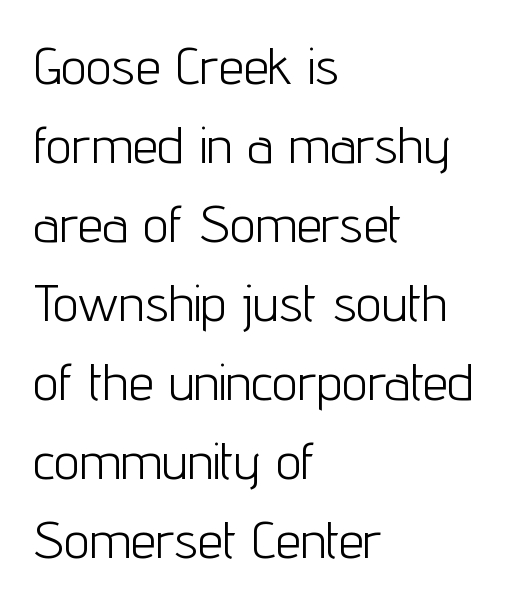
Ordinary non-slanted type is in use. Think of a printed novel: that variable character pitch is what you see here. Tracking value appears to be zero — textbook default spacing. Where is the straight margin? On the left. These lines sit exactly where default settings would place them. The text was rendered using a sans face with plain stroke endings.
